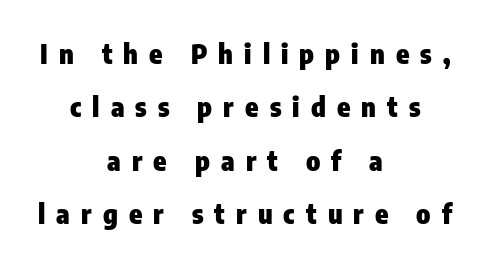
Each row of text sits above clean, open space. You can tell it's not italic because the verticals are truly vertical. Is the block centered? Yes — each line is placed symmetrically about the middle. Here the glyphs are tracked loosely, breaking word shapes into spaced letters. Typographic density is high because the face is bold. Does the leading feel generous? Absolutely, it's lavish.
